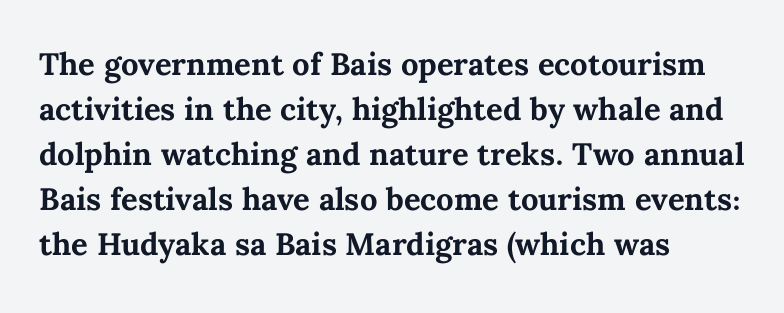
Q: Is the text bold? A: Yes.
Q: Is the text italic (slanted)? A: No, it is upright.
Q: Is the text underlined? A: No.
Q: How is the paragraph aligned? A: Left-aligned.
Q: Is the spacing between letters normal or unusually wide? A: Normal.
Q: Is the spacing between lines tight, normal or loose? A: Normal.
Q: Width (condensed, normal, or wide)? A: Normal.
Q: Stroke contrast? A: Medium.
Q: x-height? A: Medium.
Q: Monospaced? A: No.
